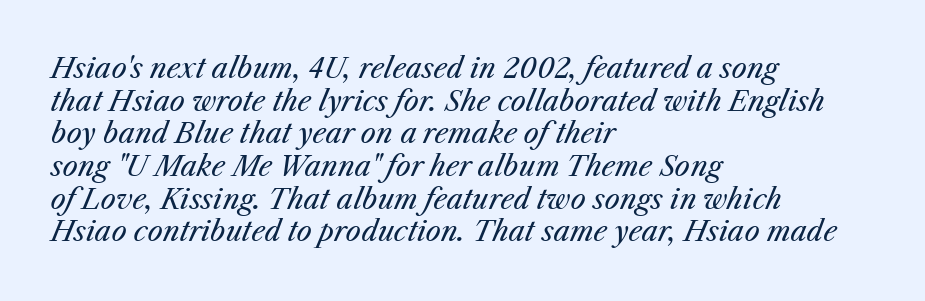
{"italic": "yes", "lean": "right", "slant_degrees": 25, "bold": "no", "underline": "no", "align": "left", "line_spacing_ratio": 1.21, "letter_spacing": "normal", "letter_spacing_em": 0.0, "glyph_px": 27}
